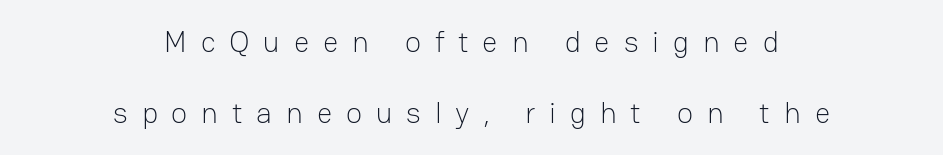
Q: Is the text bold? A: No.
Q: Is the text italic (slanted)? A: No, it is upright.
Q: Is the typeface a serif or a sans-serif typeface? A: Sans-serif.
Q: Is the text underlined? A: No.
Q: How is the paragraph aligned? A: Centered.
Q: Is the spacing between letters normal or unusually wide? A: Unusually wide.
Q: Is the spacing between lines tight, normal or loose? A: Loose.
Q: Width (condensed, normal, or wide)? A: Normal.
Q: Stroke contrast? A: Low.
Q: x-height? A: Medium.
Q: Monospaced? A: No.
